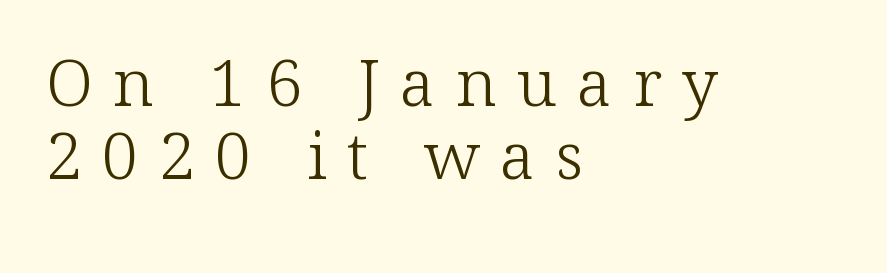
The image shows 65 px light serif type, upright; set left-aligned, tight line spacing (1.13x), unusually wide letter spacing (+0.31 em), not underlined; low stroke contrast and a medium x-height.
